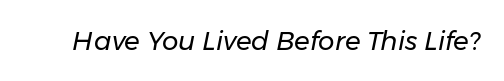
{"italic": "yes", "lean": "right", "slant_degrees": 11, "bold": "no", "underline": "no", "letter_spacing": "normal", "letter_spacing_em": 0.0, "glyph_px": 26}
